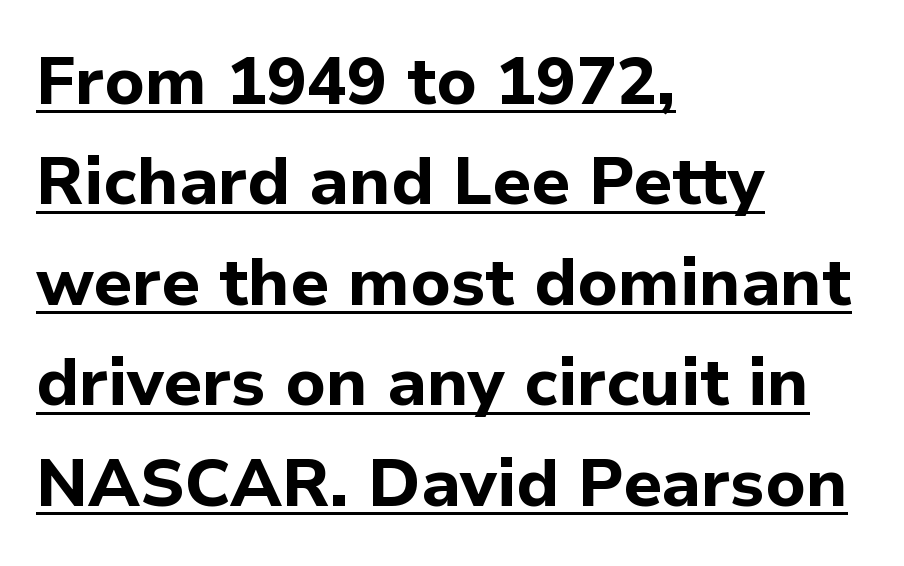
{"serif": "no", "italic": "no", "bold": "yes", "weight": "bold", "width": "normal", "stroke_contrast": "low", "x_height": "medium", "monospaced": "no", "underline": "yes", "align": "left", "line_spacing": "normal", "line_spacing_ratio": 1.5, "letter_spacing": "normal", "letter_spacing_em": 0.0, "glyph_px": 67}
